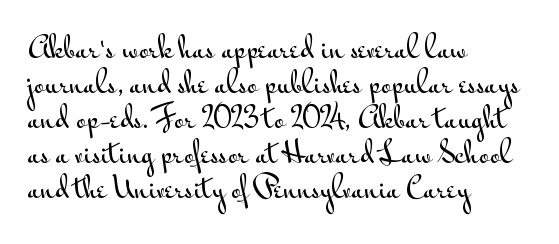
{"serif": "no", "width": "wide", "stroke_contrast": "medium", "x_height": "small", "monospaced": "no", "underline": "no", "align": "left", "line_spacing": "normal", "line_spacing_ratio": 1.25, "letter_spacing": "normal", "letter_spacing_em": 0.0, "glyph_px": 28}
